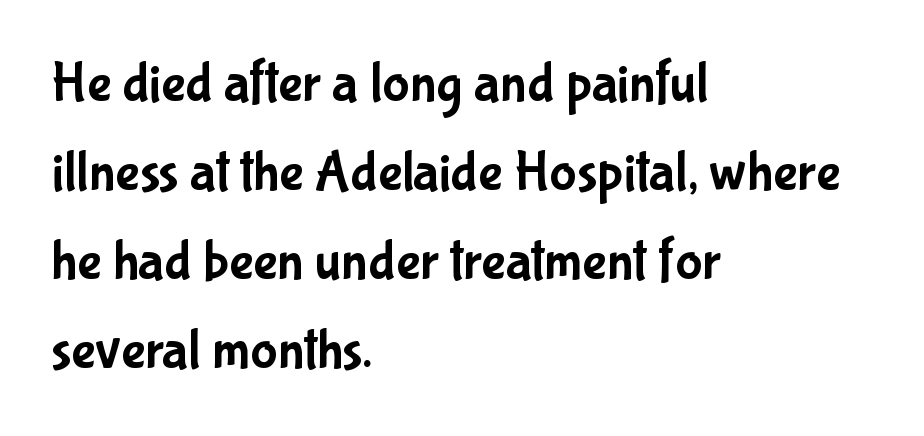
The image shows 57 px condensed sans-serif type, upright; set left-aligned, normal line spacing (1.56x), normal letter spacing, not underlined; low stroke contrast and a medium x-height.
